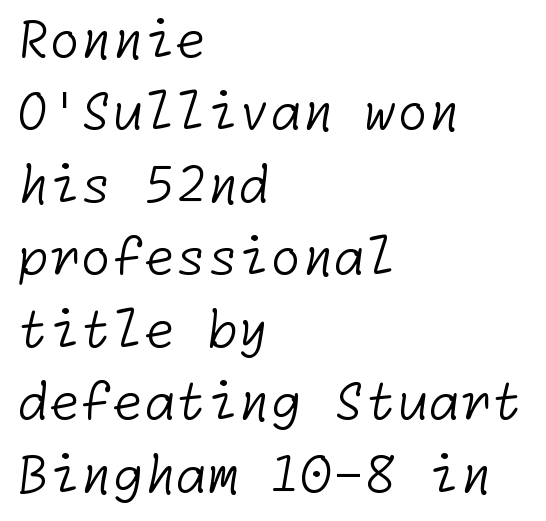
The image shows 51 px light sans-serif type; set left-aligned, normal line spacing (1.42x), normal letter spacing, not underlined; low stroke contrast and a medium x-height.
